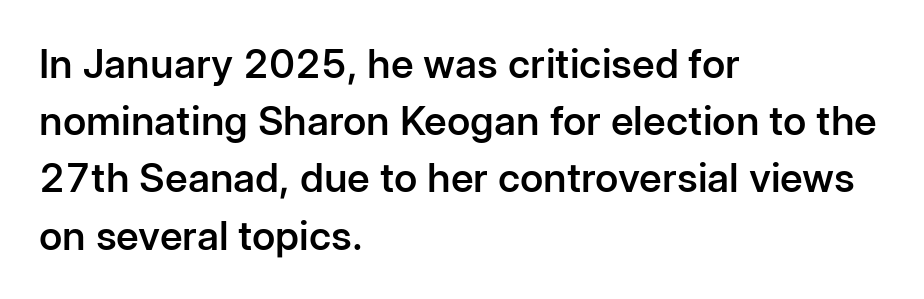
{"serif": "no", "italic": "no", "bold": "semi", "weight": "semibold", "width": "normal", "stroke_contrast": "low", "x_height": "medium", "monospaced": "no", "underline": "no", "align": "left", "line_spacing": "normal", "line_spacing_ratio": 1.43, "letter_spacing": "normal", "letter_spacing_em": 0.0, "glyph_px": 40}
